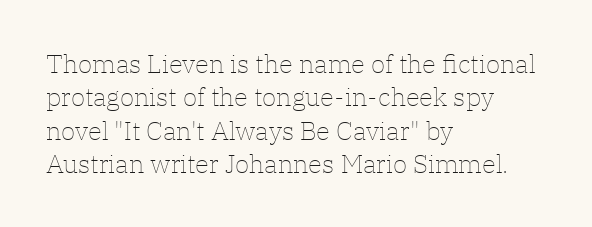
{"italic": "no", "bold": "no", "underline": "no", "align": "left", "line_spacing": "normal", "line_spacing_ratio": 1.28, "letter_spacing": "normal", "letter_spacing_em": 0.0, "glyph_px": 26}
